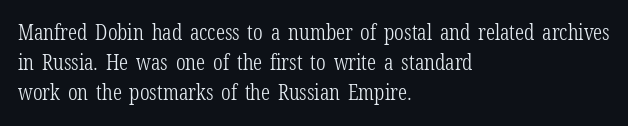
{"italic": "no", "bold": "no", "underline": "no", "align": "left", "line_spacing": "normal", "line_spacing_ratio": 1.37, "letter_spacing": "normal", "letter_spacing_em": 0.0, "glyph_px": 22}
